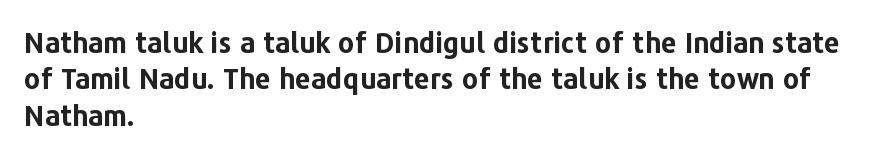
Has an underline been added? It has not. There is no visible air inserted between adjacent glyphs. The ragged edge is on the right, which tells us the setting is flush left. Look at the stroke-to-counter ratio: heavy, a bold. A sans-serif font was chosen for this passage.
